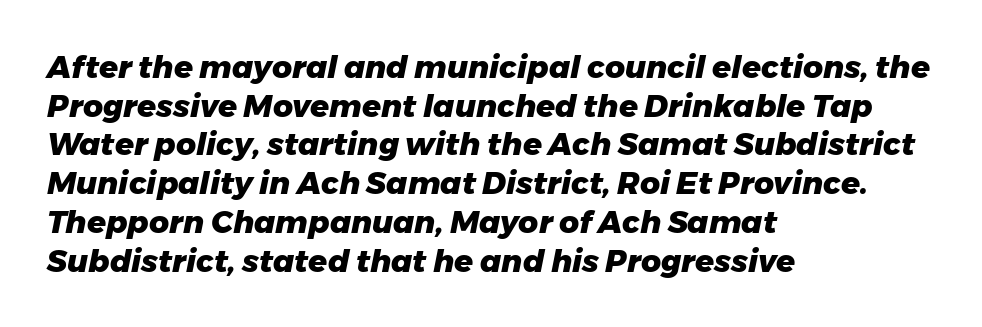
{"italic": "yes", "lean": "right", "slant_degrees": 11, "bold": "yes", "weight": "heavy", "width": "normal", "stroke_contrast": "low", "x_height": "medium", "monospaced": "no", "underline": "no", "align": "left", "line_spacing": "normal", "line_spacing_ratio": 1.25, "letter_spacing": "normal", "letter_spacing_em": 0.0, "glyph_px": 31}
